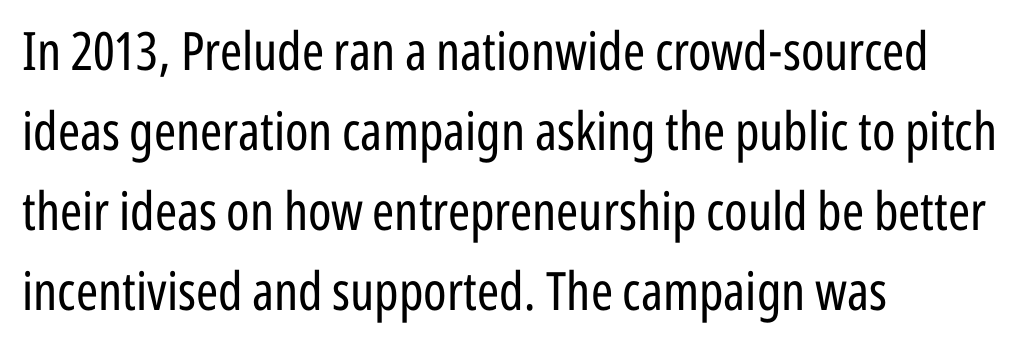
The image shows 53 px regular-weight, condensed sans-serif type, upright; set left-aligned, normal line spacing (1.51x), normal letter spacing, not underlined; low stroke contrast and a medium x-height.
